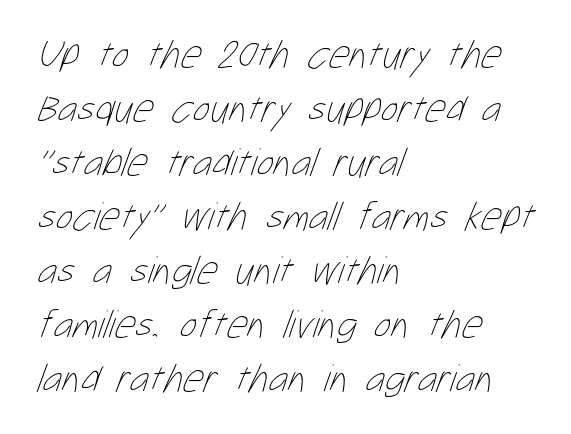
{"bold": "no", "weight": "thin", "width": "condensed", "stroke_contrast": "low", "x_height": "medium", "monospaced": "no", "underline": "no", "align": "left", "line_spacing": "normal", "line_spacing_ratio": 1.35, "letter_spacing": "normal", "letter_spacing_em": 0.0, "glyph_px": 40}
